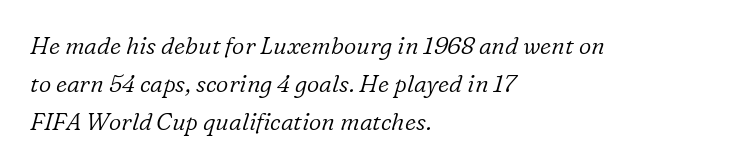
{"italic": "yes", "lean": "right", "slant_degrees": 16, "bold": "no", "underline": "no", "align": "left", "line_spacing": "normal", "line_spacing_ratio": 1.59, "letter_spacing": "normal", "letter_spacing_em": 0.0, "glyph_px": 24}
